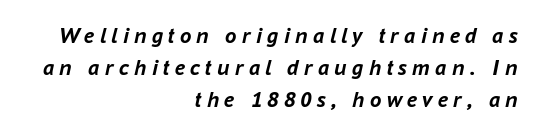
Q: Is the text bold? A: Yes.
Q: Is the text italic (slanted)? A: Yes, it leans right by about 16 degrees.
Q: Is the text underlined? A: No.
Q: How is the paragraph aligned? A: Right-aligned.
Q: Is the spacing between letters normal or unusually wide? A: Unusually wide.
Q: Is the spacing between lines tight, normal or loose? A: Normal.
